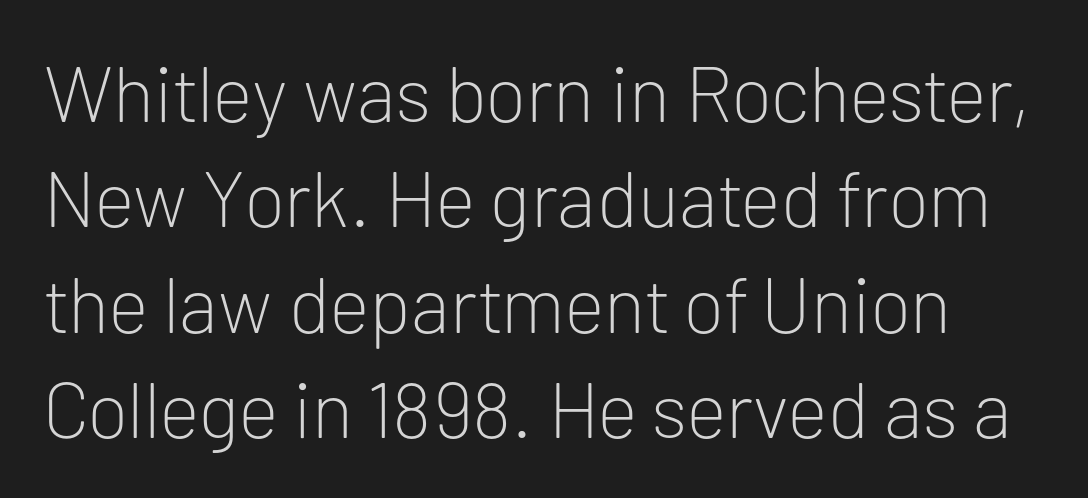
The image shows 78 px light sans-serif type, upright; set normal line spacing (1.35x), normal letter spacing, not underlined; low stroke contrast and a medium x-height.
